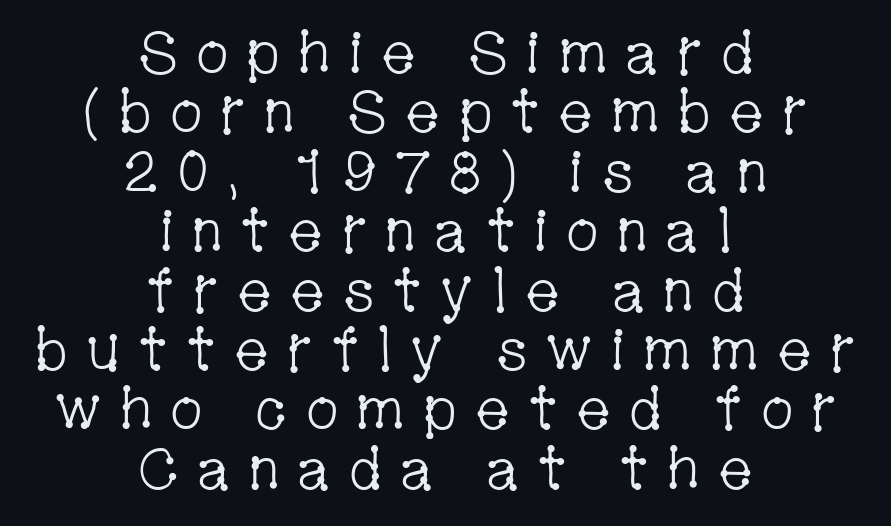
The image shows 60 px light, condensed serif type, upright; set centered, tight line spacing (0.99x), unusually wide letter spacing (+0.27 em), not underlined; low stroke contrast and a medium x-height.
